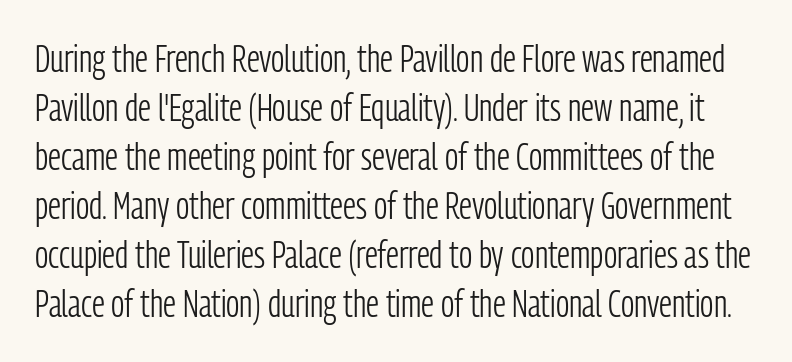
{"serif": "no", "italic": "no", "bold": "no", "weight": "light", "width": "condensed", "stroke_contrast": "low", "x_height": "medium", "monospaced": "no", "underline": "no", "line_spacing": "normal", "line_spacing_ratio": 1.29, "letter_spacing": "normal", "letter_spacing_em": 0.0, "glyph_px": 38}
